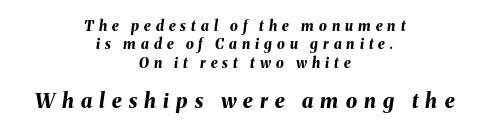
Where is the straight margin? There isn't one; the lines are centered. This block has exactly the height ordinary leading produces. Slanted lettering throughout. The following chunk of copy outweighs the initial chunk in type size. Words float on clear page, feet unadorned.
